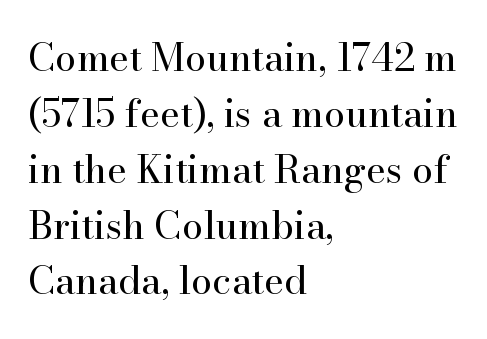
{"serif": "yes", "italic": "no", "bold": "no", "weight": "regular", "width": "normal", "stroke_contrast": "high", "x_height": "small", "monospaced": "no", "underline": "no", "align": "left", "line_spacing": "normal", "line_spacing_ratio": 1.47, "letter_spacing": "normal", "letter_spacing_em": 0.0, "glyph_px": 38}
